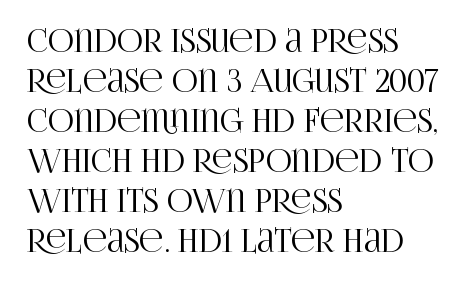
Is this a fixed-width face? No — the glyphs have proportional, varying widths. Italic? Not at all — the glyphs are vertical. Horizontally, the lines are justified to the leading edge only. Line spacing here is normal. Note: serifs present on the glyphs.
